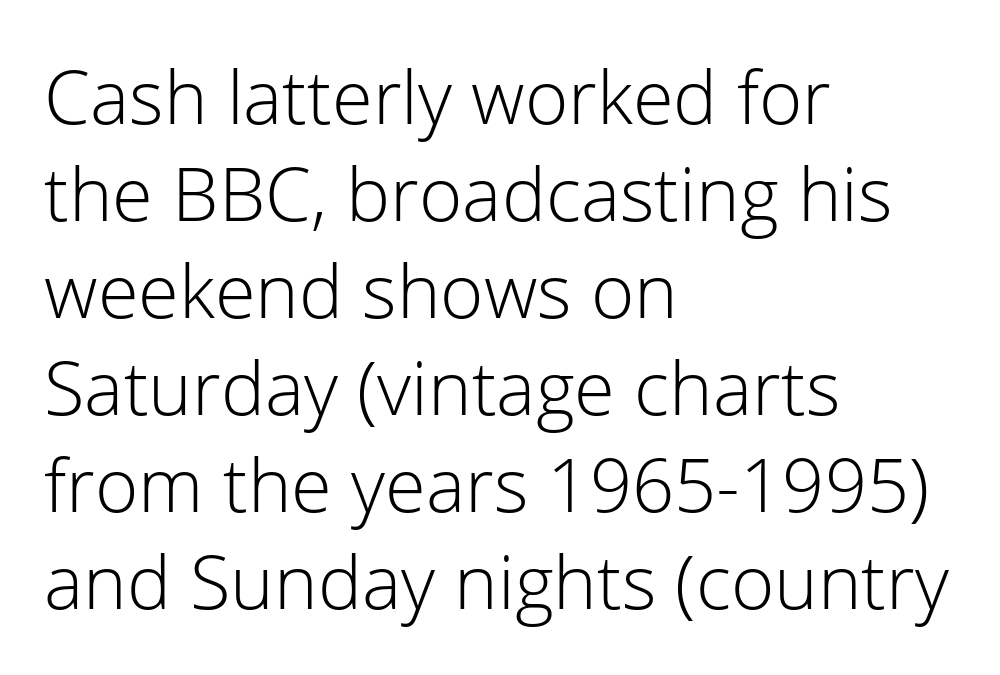
Weight class: somewhere from thin through regular. Varying glyph widths throughout — classic text-font behaviour. The lines are quadded left. Unlike italic type, these characters show no tilt at all. The line texture is even and compact thanks to regular tracking. The baseline area is clear.
